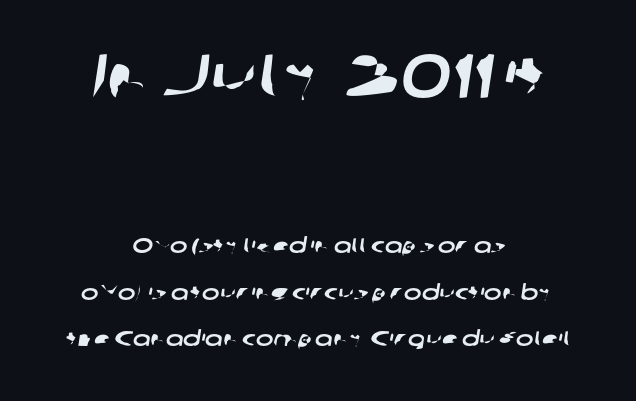
{"serif": "no", "width": "wide", "stroke_contrast": "low", "x_height": "medium", "monospaced": "no", "underline": "no", "align": "center", "line_spacing": "loose", "line_spacing_ratio": 2.22, "letter_spacing": "normal", "letter_spacing_em": 0.0, "larger_block": "first", "size_ratio": 2.95, "glyph_px": 62}
